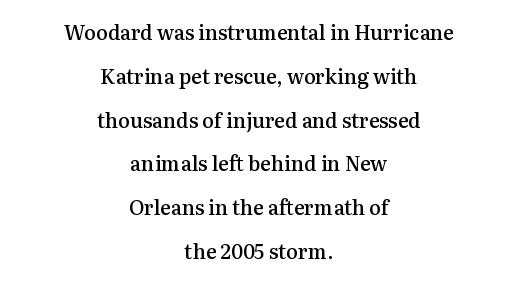
{"italic": "no", "bold": "semi", "underline": "no", "align": "center", "line_spacing": "loose", "line_spacing_ratio": 2.19, "letter_spacing": "normal", "letter_spacing_em": 0.0, "glyph_px": 20}
